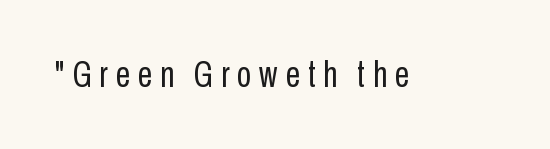
A sans-serif font was chosen for this passage. Weight: in the light-to-regular range. The passage shown has open, widely tracked lettering throughout. Every character sits straight up, as roman type does. Quick note: underline off.
